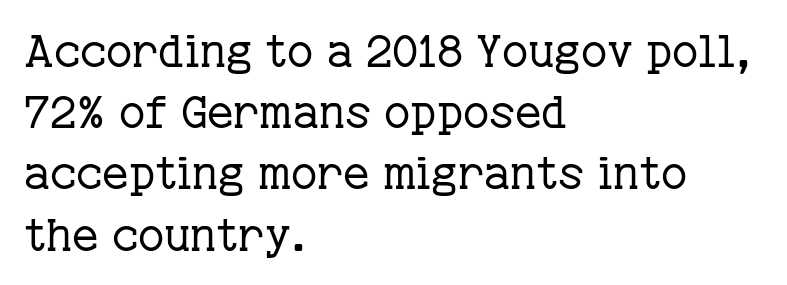
{"serif": "yes", "italic": "no", "bold": "no", "weight": "regular", "width": "normal", "stroke_contrast": "low", "x_height": "medium", "monospaced": "no", "underline": "no", "align": "left", "line_spacing": "normal", "line_spacing_ratio": 1.36, "letter_spacing": "normal", "letter_spacing_em": 0.0, "glyph_px": 45}
